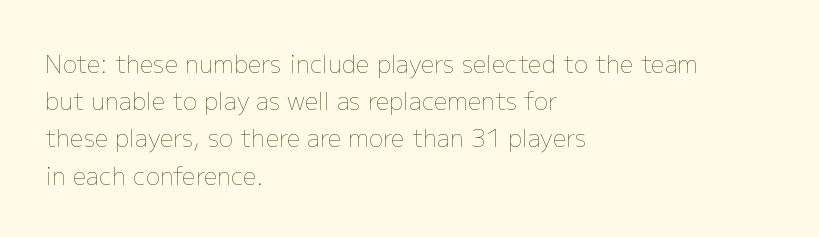
Q: Is the text bold? A: No.
Q: Is the text italic (slanted)? A: No, it is upright.
Q: Is the text underlined? A: No.
Q: How is the paragraph aligned? A: Left-aligned.
Q: Is the spacing between letters normal or unusually wide? A: Normal.
Q: Is the spacing between lines tight, normal or loose? A: Normal.
